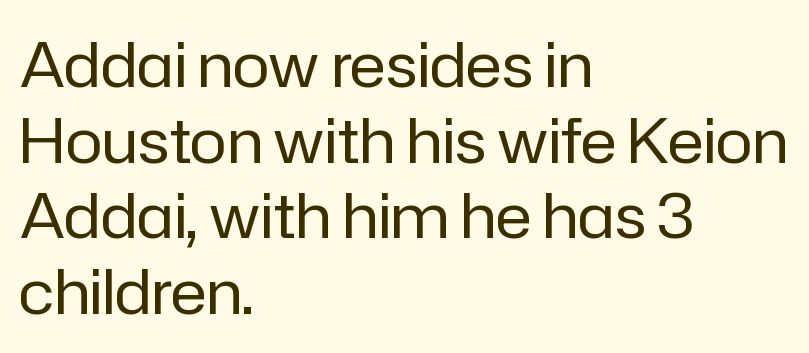
Q: Is the text bold? A: No.
Q: Is the text italic (slanted)? A: No, it is upright.
Q: Is the typeface a serif or a sans-serif typeface? A: Sans-serif.
Q: Is the text underlined? A: No.
Q: How is the paragraph aligned? A: Left-aligned.
Q: Is the spacing between letters normal or unusually wide? A: Normal.
Q: Width (condensed, normal, or wide)? A: Normal.
Q: Stroke contrast? A: Low.
Q: x-height? A: Medium.
Q: Monospaced? A: No.
